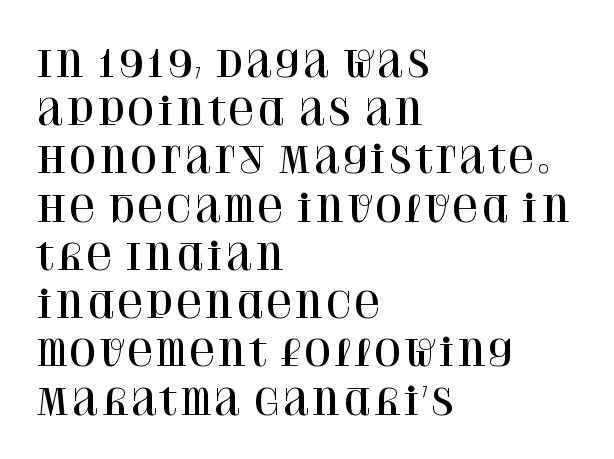
Q: Is the text italic (slanted)? A: No, it is upright.
Q: Is the typeface a serif or a sans-serif typeface? A: Serif.
Q: Is the text underlined? A: No.
Q: How is the paragraph aligned? A: Left-aligned.
Q: Is the spacing between letters normal or unusually wide? A: Normal.
Q: Is the spacing between lines tight, normal or loose? A: Normal.
Q: Width (condensed, normal, or wide)? A: Normal.
Q: Stroke contrast? A: High.
Q: x-height? A: Large.
Q: Monospaced? A: No.
